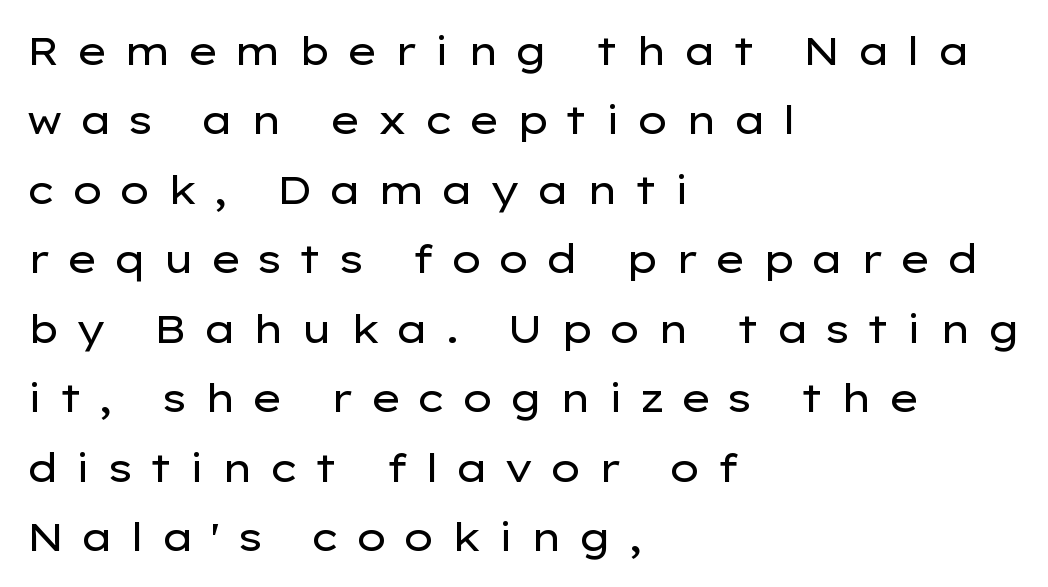
The image shows 39 px regular-weight, wide sans-serif type, upright; set left-aligned, line spacing 1.78x, unusually wide letter spacing (+0.39 em), not underlined; low stroke contrast and a medium x-height.
